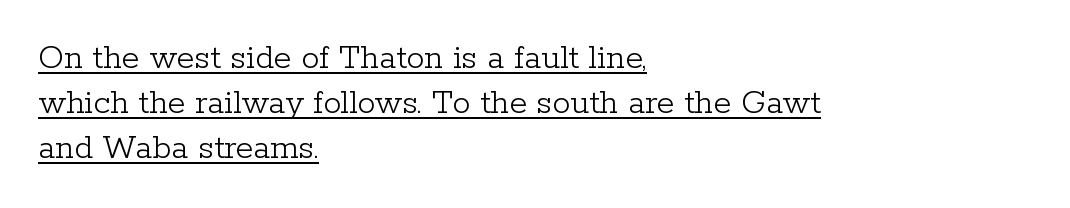
The typesetter chose a ragged-right arrangement here. Note: serifs present on the glyphs. The rendering uses a moderate line-height, typical for paragraphs. It's the straight-up-and-down kind of type. Is this a fixed-width face? No — the glyphs have proportional, varying widths. Nothing heavy about these letters — not bold at all.
